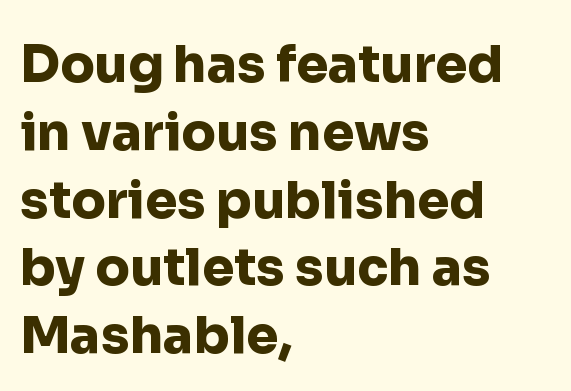
The characters look thick and weighty, a clear bold. Leading: standard. Each letter keeps its own natural width here, so spacing adapts to shape. The letters sit at their default tracking, neither squeezed nor spread.
